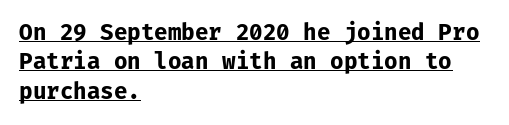
Which margin do the lines hug? The left one — the right edge is uneven. In terms of leading, this rendering sits right in the middle. No italicization has been applied; the sample stays upright. How heavy is the stroke? Heavy — this is a bold. Compared with undecorated copy, this sample adds a rule below the words.
